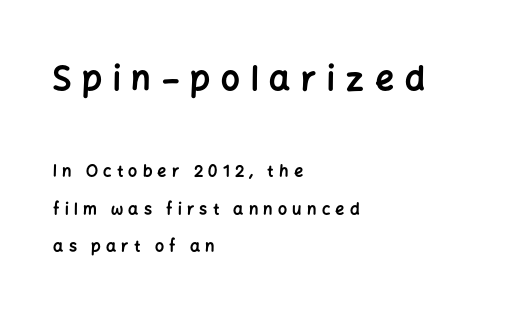
The passage shown begins with its larger block and ends with its smaller one. This is sans-serif lettering, the kind often seen on screens and signage. Each letter keeps its own natural width here, so spacing adapts to shape. Quick note: underline off. Is the letter spacing exaggerated? Yes — the characters are pushed far apart. Nope, not italic — everything's standing straight.
